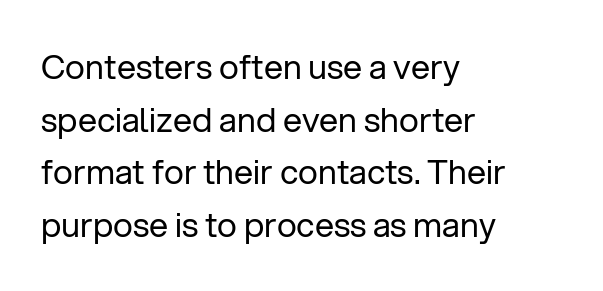
The designer went with a sans here, leaving each stem footless. Each stroke keeps to a modest, everyday thickness or less. You could call the tracking neutral — neither tight nor loose. The lines sit at an ordinary, default distance from one another. Do the characters align in a grid? No, the font is proportional.
